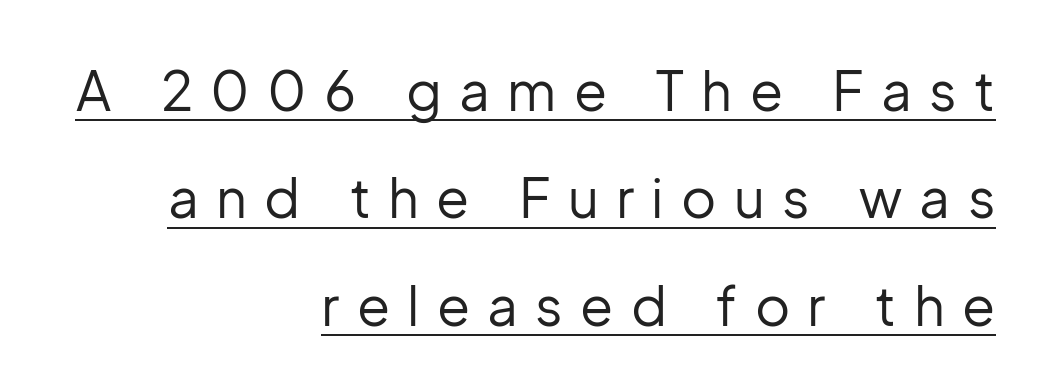
This sample is right-justified, so line beginnings fall wherever the words allow. These glyphs show unthickened strokes, regular width or finer. Each new line begins a long way beneath the previous one. Words appear elongated and porous because spacing is wide. Each letter's strokes conclude bluntly, with no projecting serifs.
